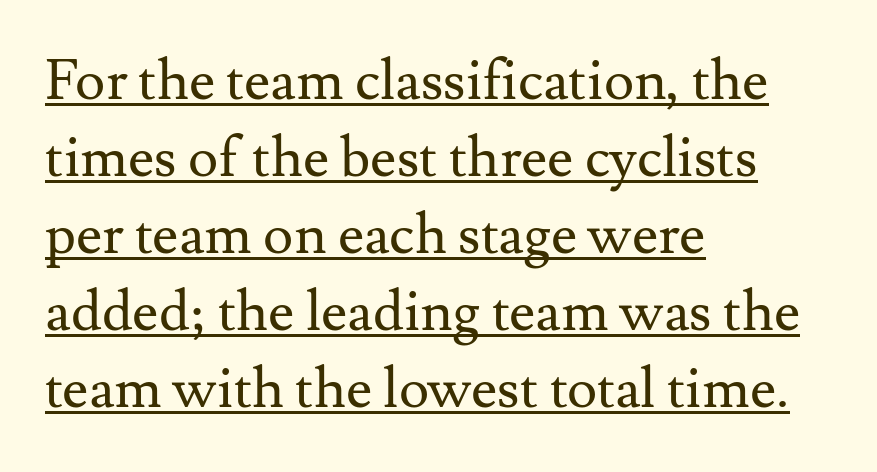
{"serif": "yes", "italic": "no", "bold": "no", "weight": "regular", "width": "normal", "stroke_contrast": "medium", "x_height": "small", "monospaced": "no", "underline": "yes", "align": "left", "line_spacing": "normal", "line_spacing_ratio": 1.35, "letter_spacing": "normal", "letter_spacing_em": 0.0, "glyph_px": 57}
